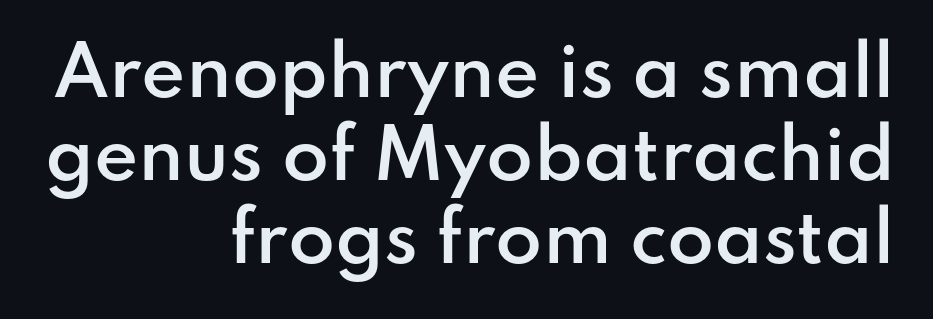
{"serif": "no", "italic": "no", "bold": "semi", "weight": "semibold", "width": "normal", "stroke_contrast": "low", "x_height": "small", "monospaced": "no", "underline": "no", "align": "right", "line_spacing_ratio": 1.22, "letter_spacing": "normal", "letter_spacing_em": 0.0, "glyph_px": 68}
